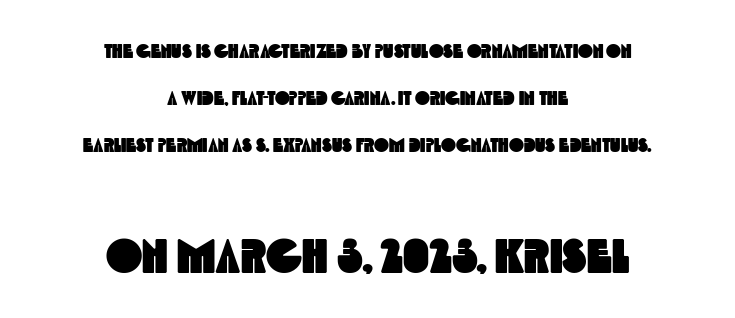
Summary of vertical rhythm: relaxed, with wide interline spacing. This rendering leaves character spacing at its baseline value. Unmarked baselines from the first word to the last. Letterform terminals end flat and unadorned throughout the passage.
